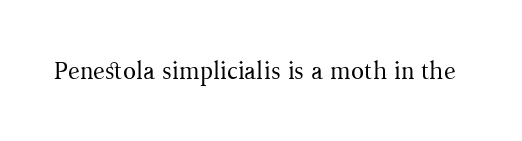
{"italic": "no", "bold": "no", "underline": "no", "letter_spacing": "normal", "letter_spacing_em": 0.0, "glyph_px": 24}
